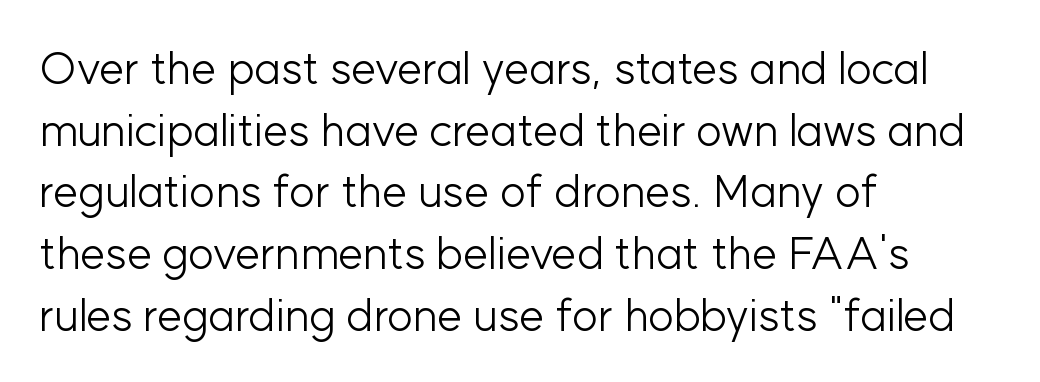
{"serif": "no", "italic": "no", "bold": "no", "weight": "light", "width": "normal", "stroke_contrast": "low", "x_height": "medium", "monospaced": "no", "underline": "no", "align": "left", "line_spacing": "normal", "line_spacing_ratio": 1.37, "letter_spacing": "normal", "letter_spacing_em": 0.0, "glyph_px": 45}
